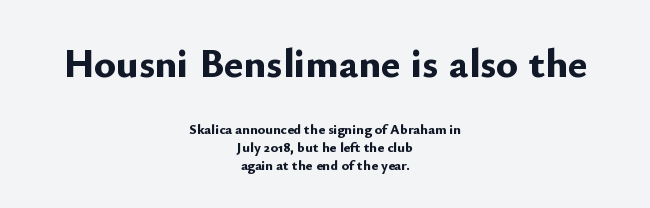
{"serif": "no", "italic": "no", "bold": "yes", "weight": "bold", "width": "normal", "stroke_contrast": "low", "x_height": "small", "monospaced": "no", "underline": "no", "align": "center", "line_spacing": "normal", "line_spacing_ratio": 1.29, "letter_spacing": "normal", "letter_spacing_em": 0.0, "larger_block": "first", "size_ratio": 2.93, "glyph_px": 41}
